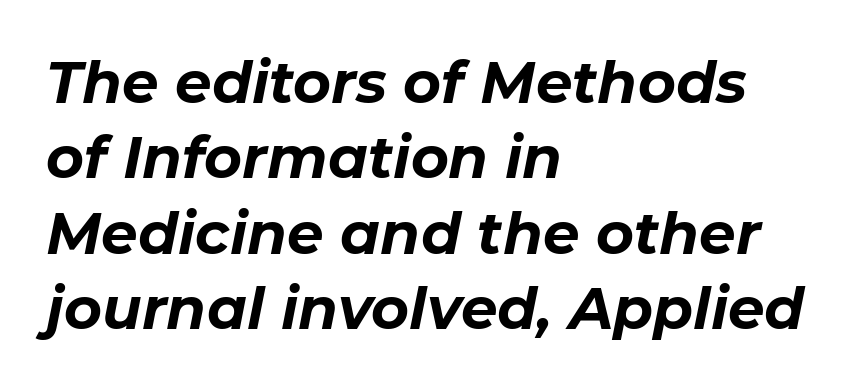
Line spacing here is normal. This is oblique type, the kind used for emphasis or titles. Note the varied advance widths — an 'i' is clearly narrower than an 'm'. In terms of weight, the rendering is a true, heavy bold.
